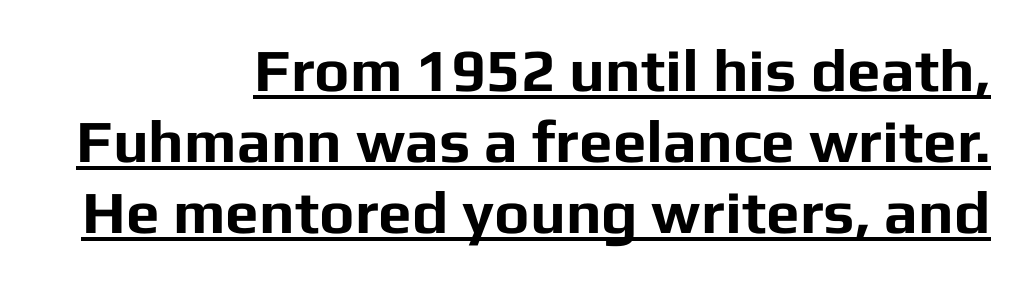
Note the varied advance widths — an 'i' is clearly narrower than an 'm'. The sample's only ornament is a line tracing under the words. The letters stand upright; this is a roman face. The horizontal fit of the characters is conventional and even.
